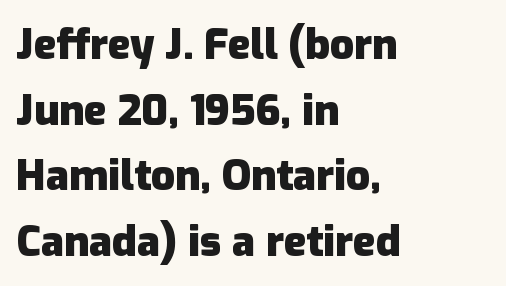
Q: Is the text bold? A: Yes.
Q: Is the text italic (slanted)? A: No, it is upright.
Q: Is the typeface a serif or a sans-serif typeface? A: Sans-serif.
Q: Is the text underlined? A: No.
Q: How is the paragraph aligned? A: Left-aligned.
Q: Is the spacing between letters normal or unusually wide? A: Normal.
Q: Is the spacing between lines tight, normal or loose? A: Normal.
Q: Width (condensed, normal, or wide)? A: Normal.
Q: Stroke contrast? A: Low.
Q: x-height? A: Medium.
Q: Monospaced? A: No.
